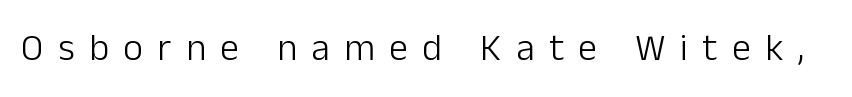
Q: Is the text bold? A: No.
Q: Is the text italic (slanted)? A: No, it is upright.
Q: Is the typeface a serif or a sans-serif typeface? A: Sans-serif.
Q: Is the text underlined? A: No.
Q: Is the spacing between letters normal or unusually wide? A: Unusually wide.
Q: Width (condensed, normal, or wide)? A: Normal.
Q: Stroke contrast? A: Low.
Q: x-height? A: Medium.
Q: Monospaced? A: No.
